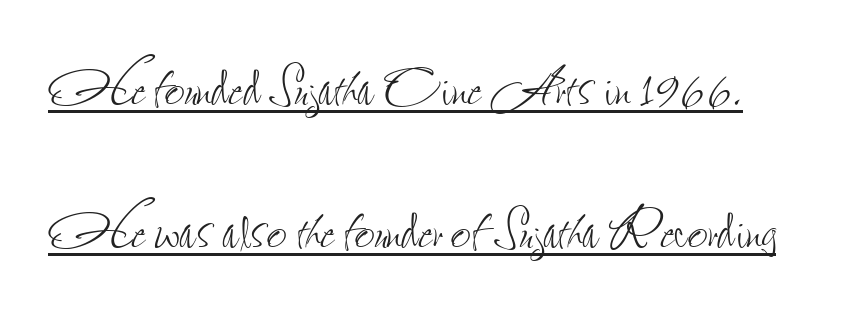
These lines keep a tight, regular rhythm from letter to letter. Is this a heavy cut? Hardly; it is regular or lighter. What decoration does the sample have? An underline. Each letter keeps its own natural width here, so spacing adapts to shape. The lines are spread far apart with generous leading.
